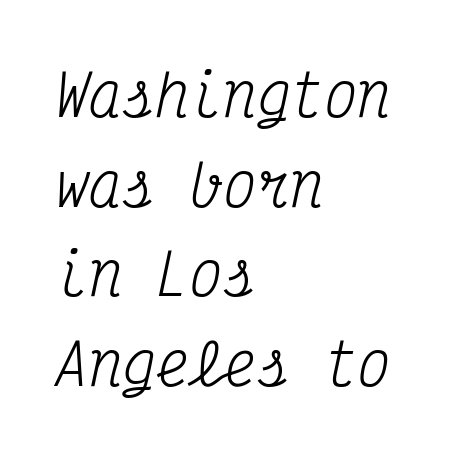
{"serif": "yes", "italic": "yes", "lean": "right", "slant_degrees": 12, "bold": "no", "weight": "regular", "width": "condensed", "stroke_contrast": "medium", "x_height": "medium", "monospaced": "yes", "underline": "no", "align": "left", "line_spacing": "normal", "line_spacing_ratio": 1.6, "letter_spacing": "normal", "letter_spacing_em": 0.0, "glyph_px": 56}
